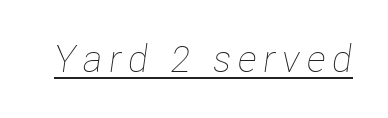
Is the stroke heavy? The answer is a plain regular-or-lighter. This is oblique type, the kind used for emphasis or titles. A typesetter would call this proportional, since set widths differ per character. Honestly, the underline is the first thing you notice here.
